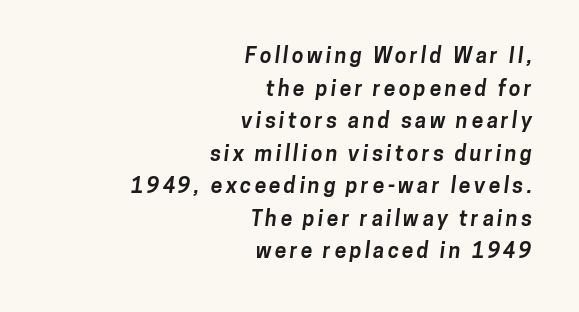
Line spacing here is normal. The string is rendered with underlining switched off. Teacher's note: observe the even right margin — that is flush-right alignment. Chunky letters — that's bold for sure.
